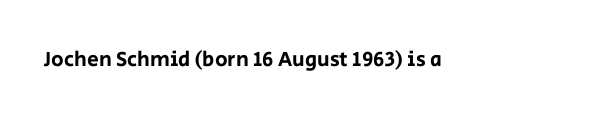
Q: Is the text italic (slanted)? A: No, it is upright.
Q: Is the text underlined? A: No.
Q: Is the spacing between letters normal or unusually wide? A: Normal.
